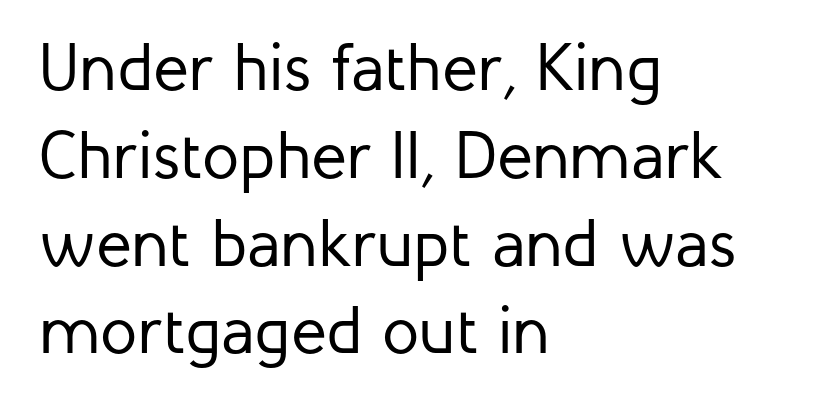
The image shows 67 px regular-weight sans-serif type, upright; set left-aligned, normal line spacing (1.31x), normal letter spacing, not underlined; low stroke contrast and a medium x-height.
